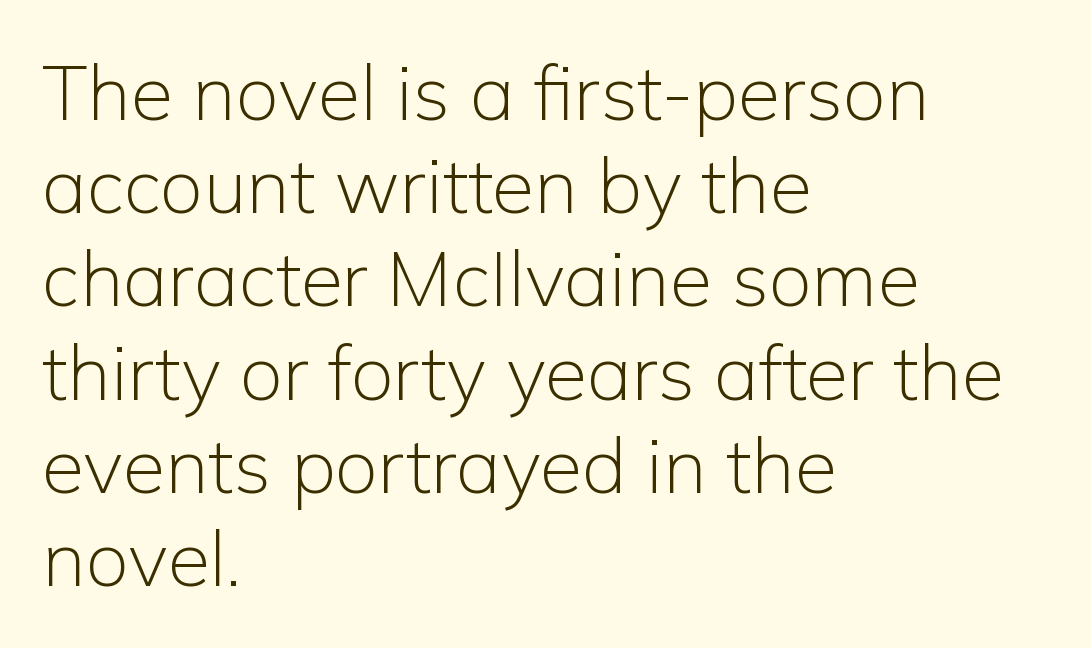
Italic: no, the glyphs are upright roman. A sans-serif font was chosen for this passage. Each word holds together tightly as a unit, with standard inter-letter gaps. The letters advance in unequal steps, a hallmark of proportional type. The space directly below the letters is spotless. Stems here are at most as thick as an everyday book face.
